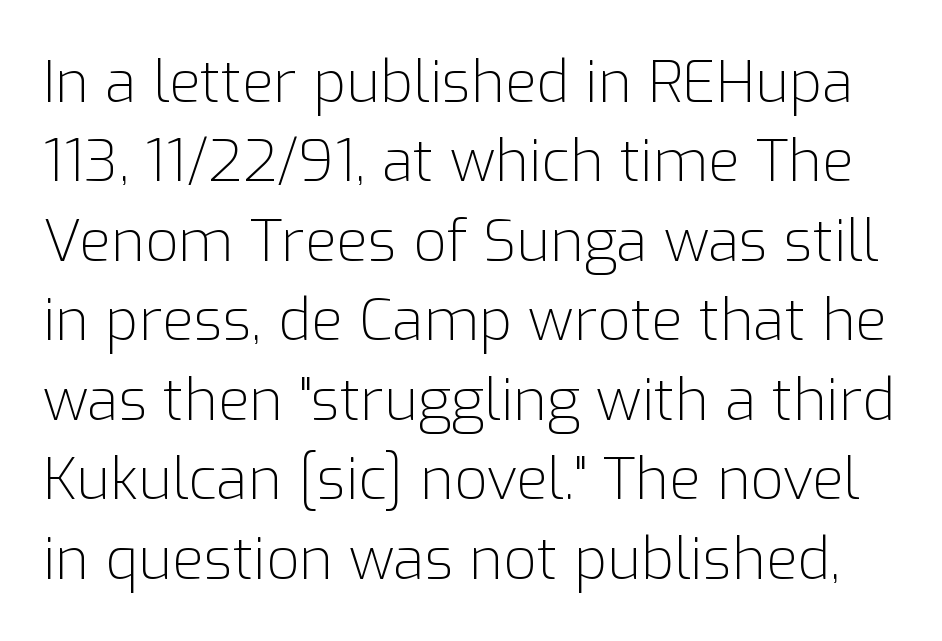
Q: Is the text bold? A: No.
Q: Is the text italic (slanted)? A: No, it is upright.
Q: Is the typeface a serif or a sans-serif typeface? A: Sans-serif.
Q: Is the text underlined? A: No.
Q: Is the spacing between letters normal or unusually wide? A: Normal.
Q: Is the spacing between lines tight, normal or loose? A: Normal.
Q: Width (condensed, normal, or wide)? A: Normal.
Q: Stroke contrast? A: Low.
Q: x-height? A: Medium.
Q: Monospaced? A: No.
